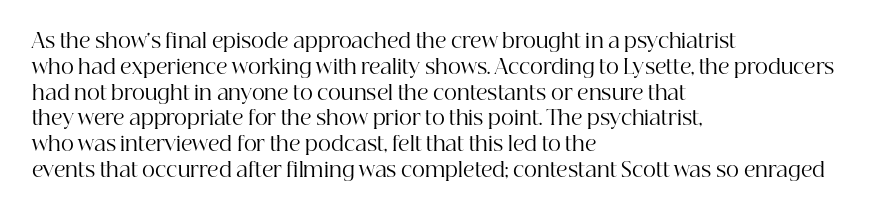
The image shows 20 px text type, upright; set left-aligned, normal line spacing (1.29x), normal letter spacing, not underlined.
